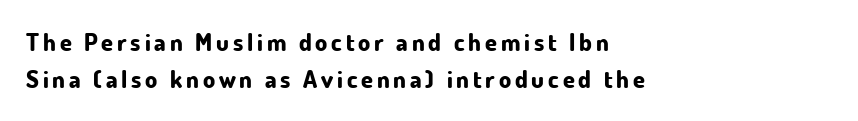
The specimen omits any rule beneath the text block's lines. Thick stems and heavy bowls — unmistakably bold. Line spacing here is normal. Alignment: flush left. Does the lettering tilt? It doesn't — this is upright.
